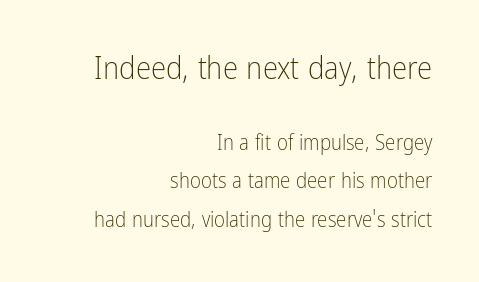
Q: Is the text bold? A: No.
Q: Is the text italic (slanted)? A: No, it is upright.
Q: Is the typeface a serif or a sans-serif typeface? A: Sans-serif.
Q: Is the text underlined? A: No.
Q: How is the paragraph aligned? A: Right-aligned.
Q: Is the spacing between letters normal or unusually wide? A: Normal.
Q: Which block of text is set in a larger size, the first (top) or the second (bottom)? A: The first (top) one.
Q: Width (condensed, normal, or wide)? A: Condensed.
Q: Stroke contrast? A: Low.
Q: x-height? A: Medium.
Q: Monospaced? A: No.
